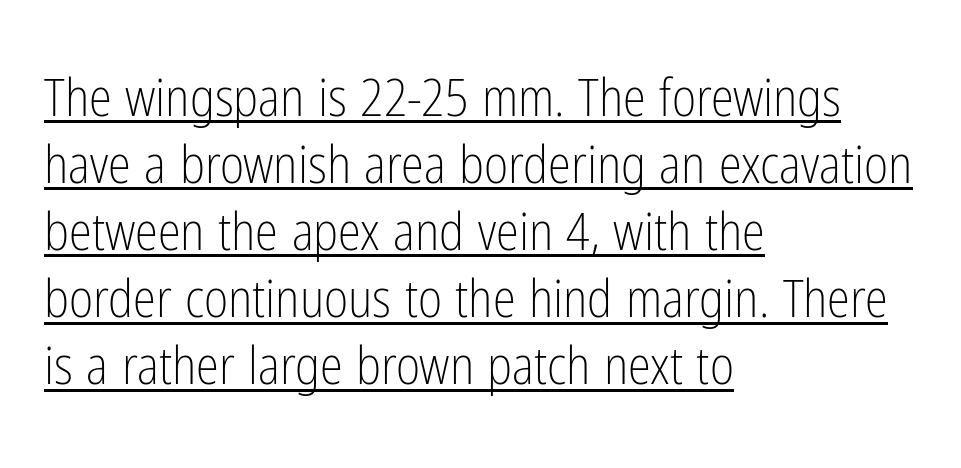
Is there any slant? The stems are plumb. Regarding serifs, this sample does without them. Think of a printed novel: that variable character pitch is what you see here. Weight: regular or lighter. One glance says typical: line gaps are just what's usual. These lines are set flush left with a ragged right edge.
